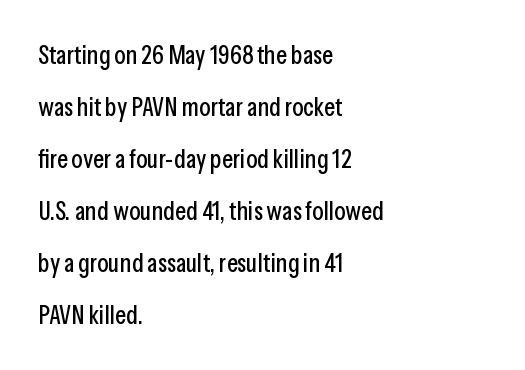
Q: Is the text italic (slanted)? A: No, it is upright.
Q: Is the text underlined? A: No.
Q: How is the paragraph aligned? A: Left-aligned.
Q: Is the spacing between letters normal or unusually wide? A: Normal.
Q: Is the spacing between lines tight, normal or loose? A: Loose.
